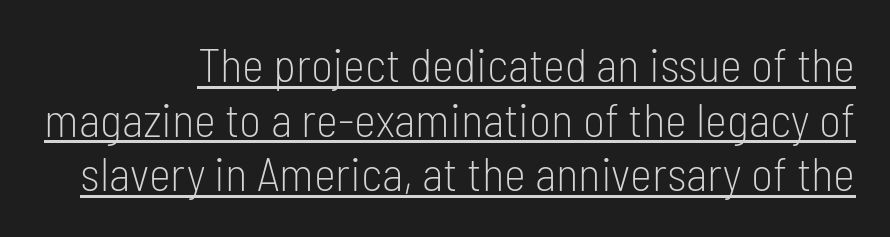
Every word sits above its own underline. A typesetter would call this proportional, since set widths differ per character. Ascenders rise straight up at ninety degrees. Heaviness? Minimal to ordinary, like unemphasized prose.
